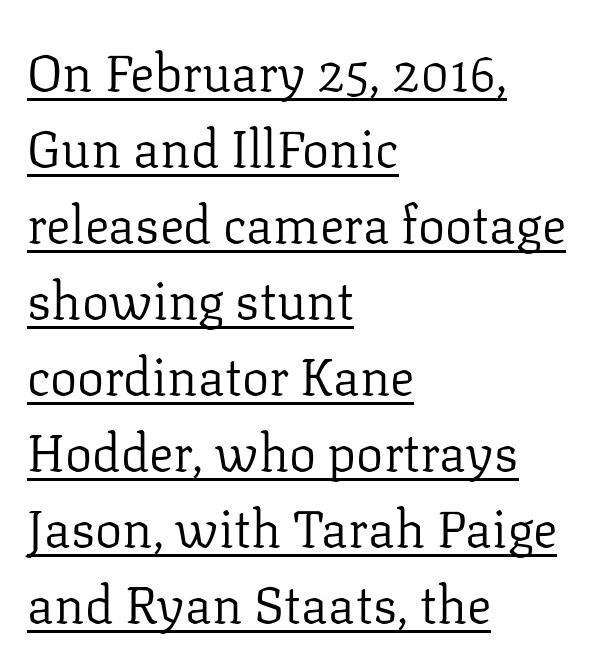
A typesetter would mark this as roman, not italic. Stems here are at most as thick as an everyday book face. Inter-character spacing is left at the font's built-in metrics. The sample's only ornament is a line tracing under the words.
